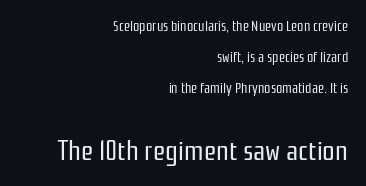
Q: Is the text bold? A: No.
Q: Is the text italic (slanted)? A: No, it is upright.
Q: Is the typeface a serif or a sans-serif typeface? A: Sans-serif.
Q: Is the text underlined? A: No.
Q: How is the paragraph aligned? A: Right-aligned.
Q: Is the spacing between letters normal or unusually wide? A: Normal.
Q: Is the spacing between lines tight, normal or loose? A: Loose.
Q: Which block of text is set in a larger size, the first (top) or the second (bottom)? A: The second (bottom) one.
Q: Width (condensed, normal, or wide)? A: Condensed.
Q: Stroke contrast? A: Low.
Q: x-height? A: Medium.
Q: Monospaced? A: No.
